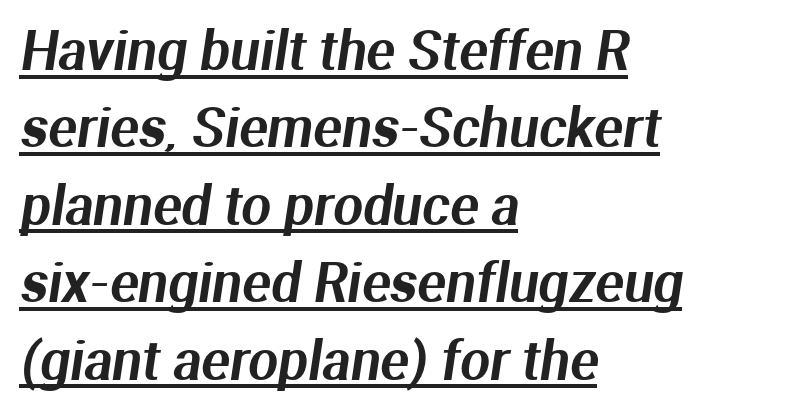
Q: Is the typeface a serif or a sans-serif typeface? A: Sans-serif.
Q: Is the text underlined? A: Yes.
Q: How is the paragraph aligned? A: Left-aligned.
Q: Is the spacing between letters normal or unusually wide? A: Normal.
Q: Is the spacing between lines tight, normal or loose? A: Normal.
Q: Width (condensed, normal, or wide)? A: Normal.
Q: Stroke contrast? A: Medium.
Q: x-height? A: Medium.
Q: Monospaced? A: No.
